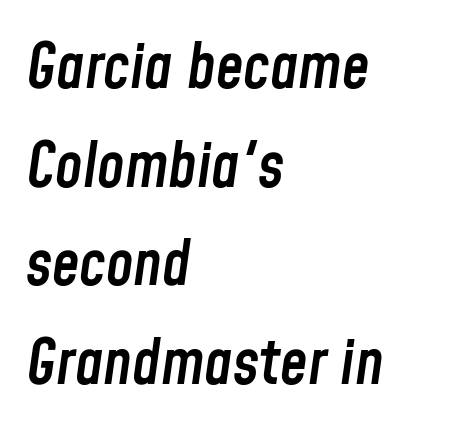
Q: Is the text bold? A: Semi-bold.
Q: Is the text italic (slanted)? A: Yes, it leans right by about 8 degrees.
Q: Is the text underlined? A: No.
Q: How is the paragraph aligned? A: Left-aligned.
Q: Is the spacing between letters normal or unusually wide? A: Normal.
Q: Is the spacing between lines tight, normal or loose? A: Normal.
Q: Width (condensed, normal, or wide)? A: Condensed.
Q: Stroke contrast? A: Low.
Q: x-height? A: Medium.
Q: Monospaced? A: No.
